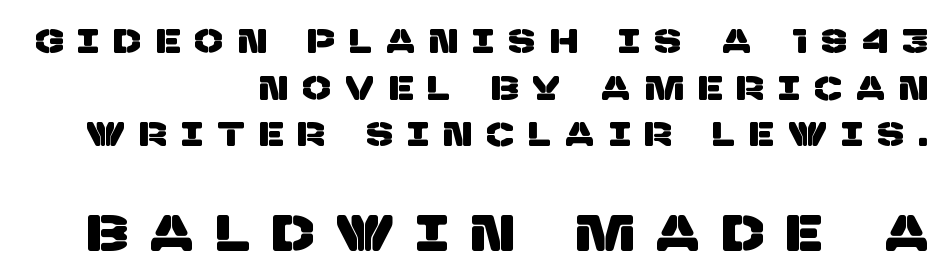
The image shows 50 px sans-serif type; set right-aligned, normal line spacing (1.41x), unusually wide letter spacing (+0.47 em), not underlined; the second (bottom) block is 1.52x larger; low stroke contrast and a large x-height.
